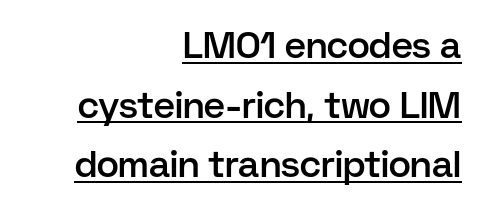
The line-height multiplier appears to be the usual default. This sample has the flowing, uneven cadence of proportional lettering. These lines keep a tight, regular rhythm from letter to letter. The lines in this sample share a right terminus and differ only in where they begin.
